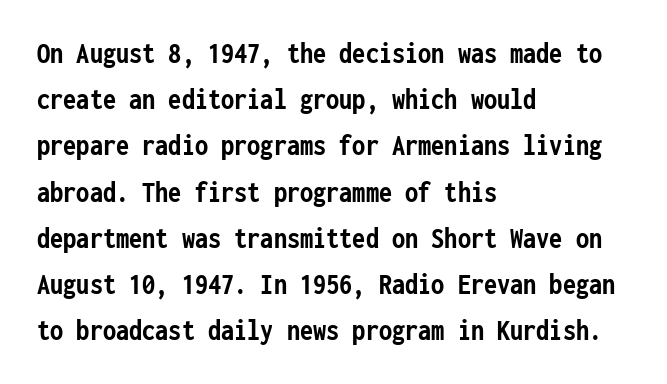
Tracking value appears to be zero — textbook default spacing. The font is running at its bold setting. Notice how the passage keeps a crisp vertical edge on the left only. You can tell it's not italic because the verticals are truly vertical. The leading is moderate, giving the passage an even texture.
